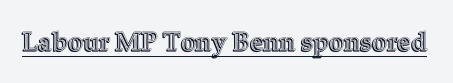
Posture: vertical. Is the letter spacing exaggerated? No — it looks like the ordinary default. These characters rest on top of a visible drawn line.
